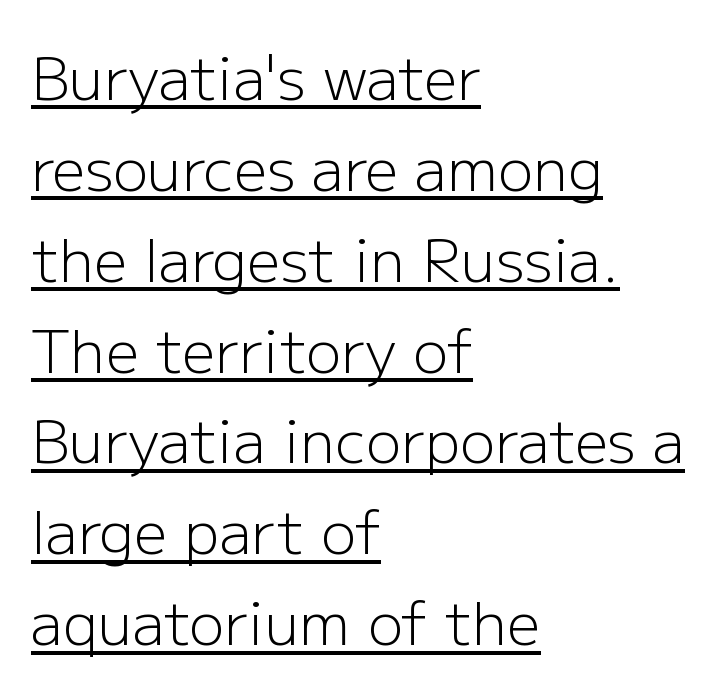
{"serif": "no", "italic": "no", "bold": "no", "weight": "light", "width": "normal", "stroke_contrast": "low", "x_height": "medium", "monospaced": "no", "underline": "yes", "align": "left", "line_spacing": "normal", "line_spacing_ratio": 1.54, "letter_spacing": "normal", "letter_spacing_em": 0.0, "glyph_px": 59}
